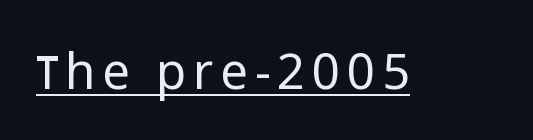
Stems here are at most as thick as an everyday book face. It's the straight-up-and-down kind of type. Character widths vary here, with narrow letters taking less room than wide ones. Has an underline been added? It has. The characters display no serif detailing; their extremities are plain.
